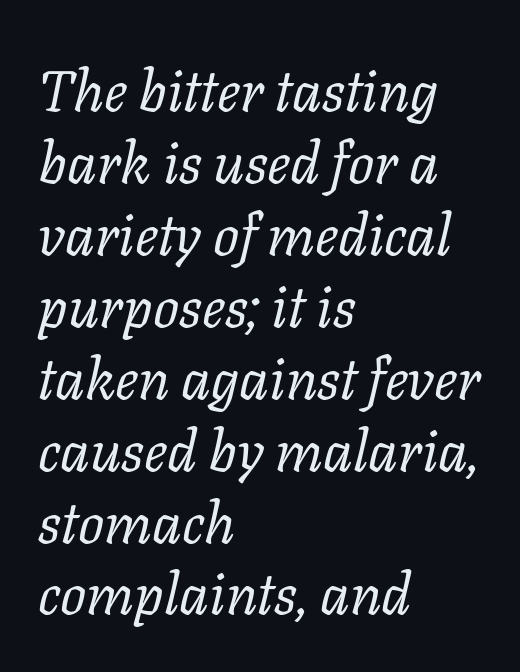
Q: Is the text bold? A: No.
Q: Is the text italic (slanted)? A: Yes, it leans right by about 11 degrees.
Q: Is the typeface a serif or a sans-serif typeface? A: Serif.
Q: Is the text underlined? A: No.
Q: How is the paragraph aligned? A: Left-aligned.
Q: Is the spacing between letters normal or unusually wide? A: Normal.
Q: Width (condensed, normal, or wide)? A: Normal.
Q: Stroke contrast? A: Low.
Q: x-height? A: Medium.
Q: Monospaced? A: No.
